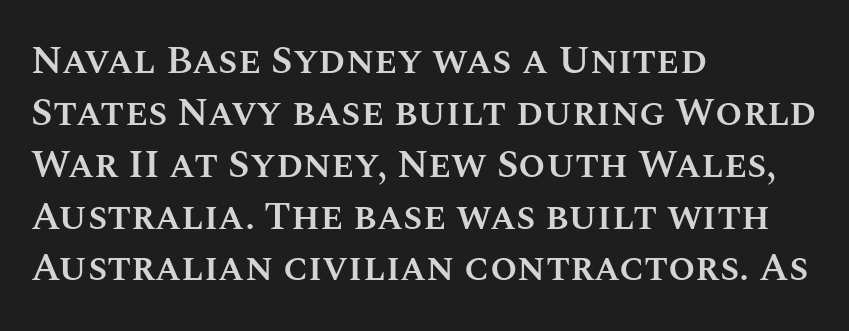
{"italic": "no", "bold": "semi", "weight": "semibold", "width": "normal", "stroke_contrast": "medium", "x_height": "large", "monospaced": "no", "underline": "no", "align": "left", "line_spacing": "normal", "line_spacing_ratio": 1.33, "letter_spacing": "normal", "letter_spacing_em": 0.0, "glyph_px": 39}
